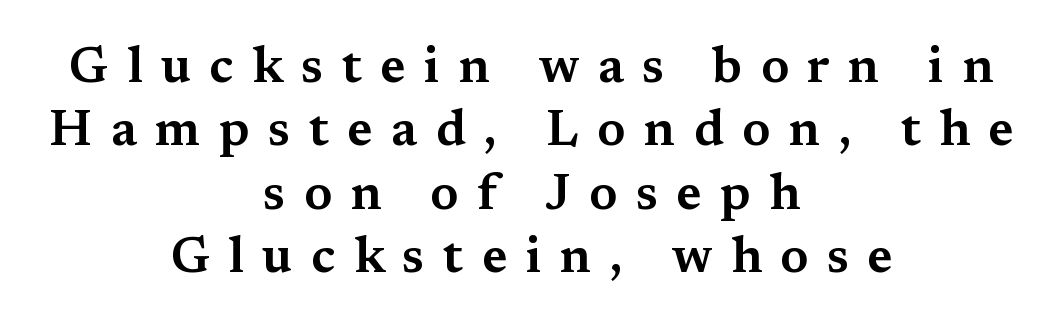
The image shows 50 px wide serif type, upright; set centered, normal line spacing (1.27x), unusually wide letter spacing (+0.37 em), not underlined; medium stroke contrast and a medium x-height.
